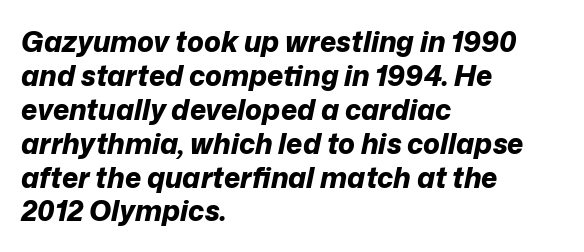
{"italic": "yes", "lean": "right", "slant_degrees": 12, "bold": "yes", "weight": "bold", "width": "normal", "stroke_contrast": "low", "x_height": "medium", "monospaced": "no", "underline": "no", "align": "left", "line_spacing_ratio": 1.21, "letter_spacing": "normal", "letter_spacing_em": 0.0, "glyph_px": 28}
